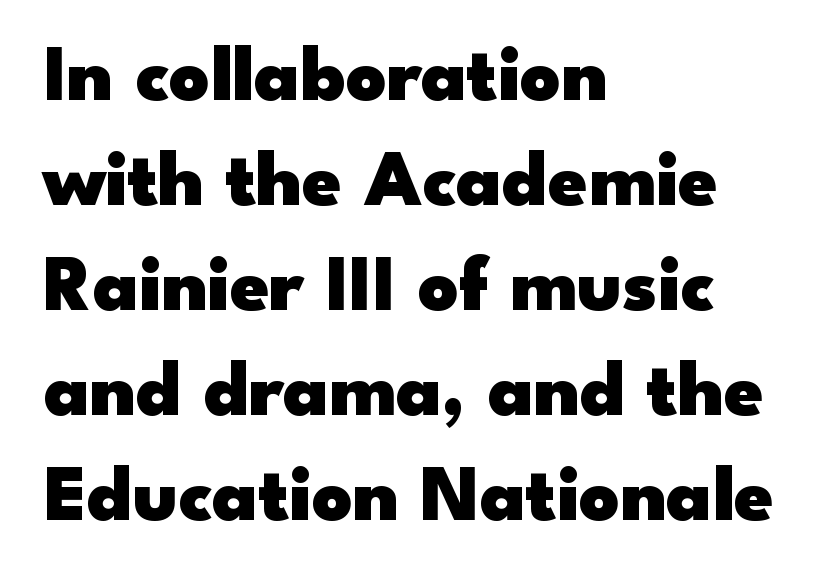
The typography opts for an upright posture over an oblique one. The typesetting leans heavy: a genuine bold. The strip under each line holds only bare page. Do the characters align in a grid? No, the font is proportional. Each new line begins a customary step beneath the previous one.
